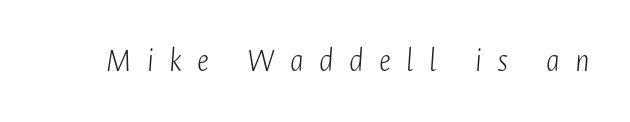
Honestly, the letter spacing is so wide it's the main thing you notice. This is not heavy type; no bold has been used. Lines of text with bare space underneath. These lines were composed using italics. Varying glyph widths throughout — classic text-font behaviour.
